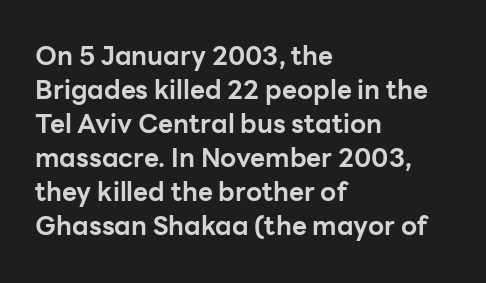
Typeset ragged right — the left edge is the straight one. Words float on clear page, feet unadorned. Vertically, the passage feels balanced, rows spaced as you'd expect. This sample uses plain, unmodified letter spacing. Summary of weight: heavy, a full bold. Characters remain perfectly vertical along every line.
